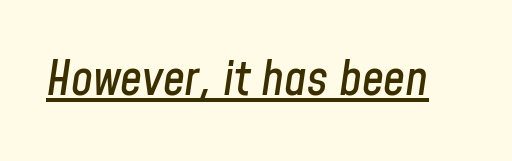
The image shows 49 px condensed type, italic (leaning right); set normal letter spacing, underlined; low stroke contrast and a medium x-height.
